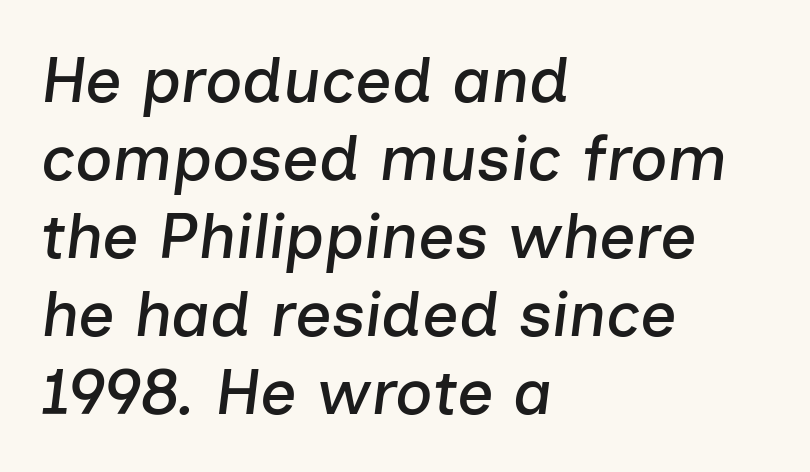
{"italic": "yes", "lean": "right", "slant_degrees": 7, "width": "normal", "stroke_contrast": "low", "x_height": "medium", "monospaced": "no", "underline": "no", "align": "left", "line_spacing_ratio": 1.22, "letter_spacing": "normal", "letter_spacing_em": 0.0, "glyph_px": 64}
